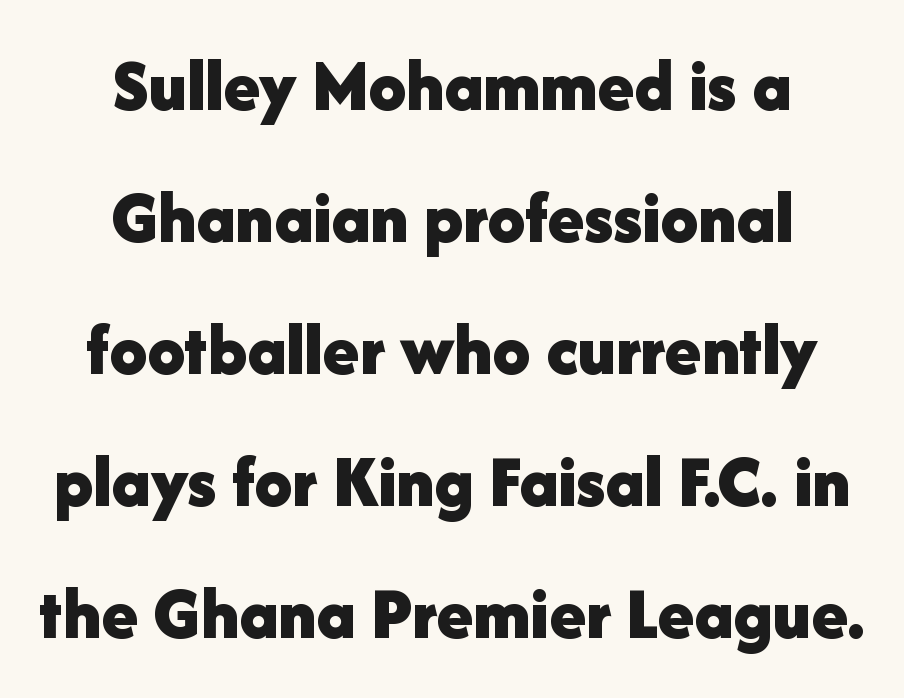
Q: Is the text bold? A: Yes.
Q: Is the text italic (slanted)? A: No, it is upright.
Q: Is the typeface a serif or a sans-serif typeface? A: Sans-serif.
Q: Is the text underlined? A: No.
Q: How is the paragraph aligned? A: Centered.
Q: Is the spacing between letters normal or unusually wide? A: Normal.
Q: Width (condensed, normal, or wide)? A: Normal.
Q: Stroke contrast? A: Low.
Q: x-height? A: Medium.
Q: Monospaced? A: No.
